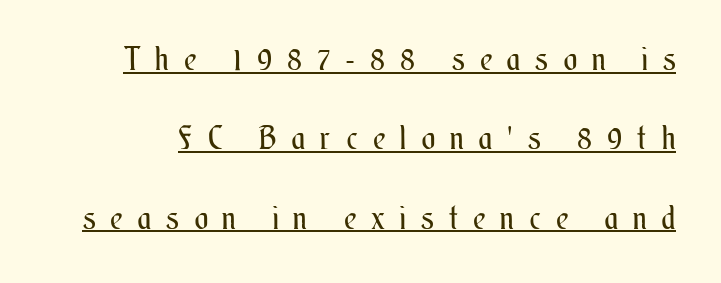
{"italic": "no", "bold": "no", "weight": "regular", "width": "condensed", "stroke_contrast": "medium", "x_height": "small", "monospaced": "no", "underline": "yes", "line_spacing": "loose", "line_spacing_ratio": 2.48, "letter_spacing": "wide", "letter_spacing_em": 0.48, "glyph_px": 32}
